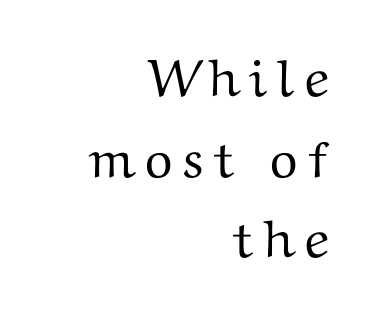
Q: Is the text italic (slanted)? A: No, it is upright.
Q: Is the typeface a serif or a sans-serif typeface? A: Serif.
Q: Is the text underlined? A: No.
Q: How is the paragraph aligned? A: Right-aligned.
Q: Is the spacing between lines tight, normal or loose? A: Normal.
Q: Width (condensed, normal, or wide)? A: Wide.
Q: Stroke contrast? A: Medium.
Q: x-height? A: Medium.
Q: Monospaced? A: No.
